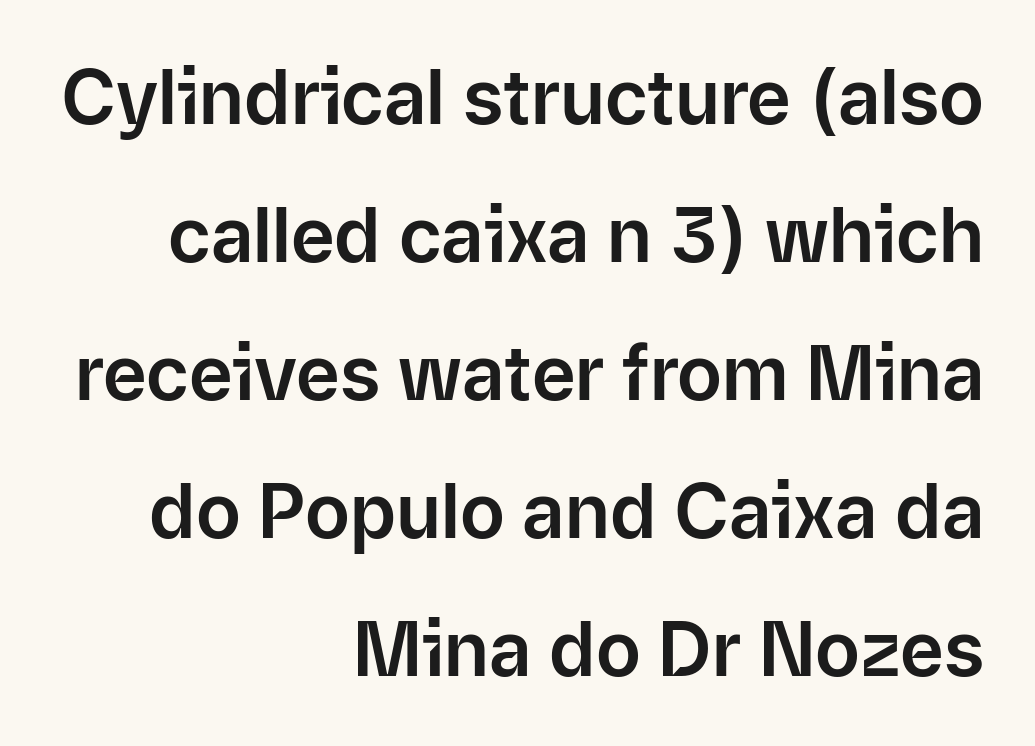
{"serif": "no", "italic": "no", "width": "normal", "stroke_contrast": "low", "x_height": "medium", "monospaced": "no", "underline": "no", "align": "right", "line_spacing_ratio": 1.84, "letter_spacing": "normal", "letter_spacing_em": 0.0, "glyph_px": 75}
